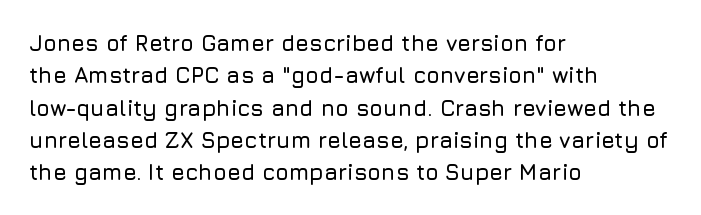
The image shows 22 px text type, upright; set left-aligned, normal line spacing (1.47x), normal letter spacing, not underlined.
